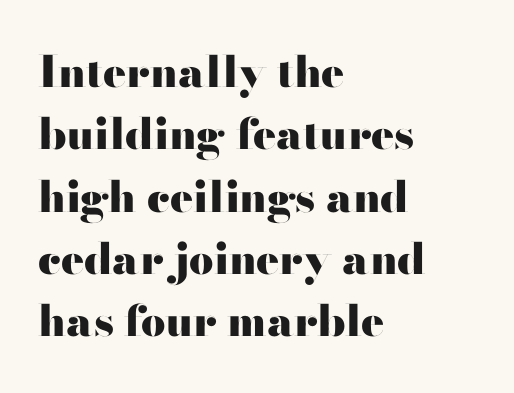
{"serif": "no", "italic": "no", "bold": "yes", "weight": "heavy", "width": "wide", "stroke_contrast": "high", "x_height": "small", "monospaced": "no", "underline": "no", "align": "left", "line_spacing": "normal", "line_spacing_ratio": 1.45, "letter_spacing": "normal", "letter_spacing_em": 0.0, "glyph_px": 43}
